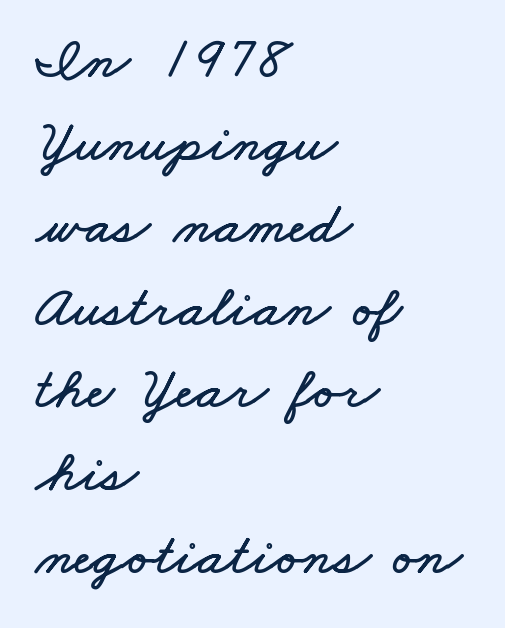
Q: Is the text underlined? A: No.
Q: How is the paragraph aligned? A: Left-aligned.
Q: Is the spacing between letters normal or unusually wide? A: Normal.
Q: Is the spacing between lines tight, normal or loose? A: Normal.
Q: Width (condensed, normal, or wide)? A: Wide.
Q: Stroke contrast? A: Low.
Q: x-height? A: Small.
Q: Monospaced? A: No.
